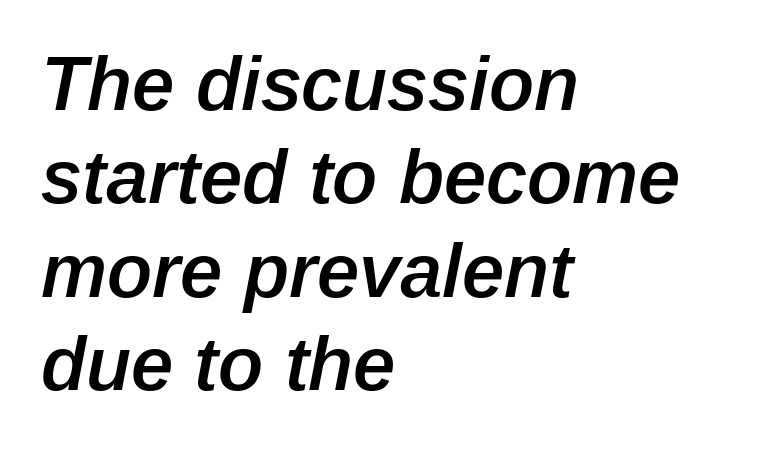
Q: Is the text bold? A: Semi-bold.
Q: Is the text italic (slanted)? A: Yes, it leans right by about 12 degrees.
Q: Is the text underlined? A: No.
Q: How is the paragraph aligned? A: Left-aligned.
Q: Is the spacing between letters normal or unusually wide? A: Normal.
Q: Width (condensed, normal, or wide)? A: Normal.
Q: Stroke contrast? A: Low.
Q: x-height? A: Medium.
Q: Monospaced? A: No.
